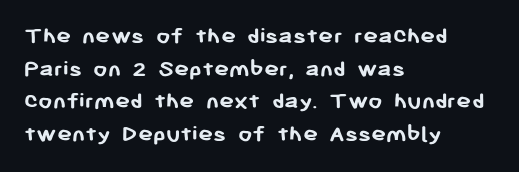
You could call the tracking neutral — neither tight nor loose. Ordinary non-slanted type is in use. Heavy, bold letterforms. Does the copy run flush right? No — it runs flush left. Regular leading.
